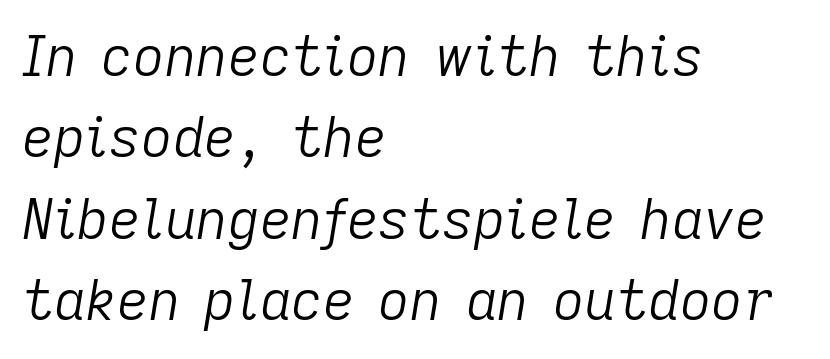
The image shows 55 px light type, italic (leaning right); set left-aligned, normal line spacing (1.48x), normal letter spacing, not underlined; low stroke contrast and a medium x-height.
